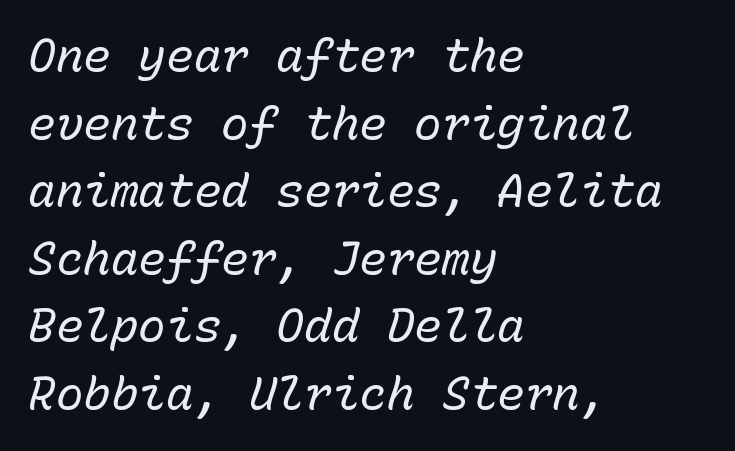
The image shows 46 px regular-weight type, italic (leaning right), monospaced; set left-aligned, normal line spacing (1.47x), normal letter spacing, not underlined; low stroke contrast and a medium x-height.
